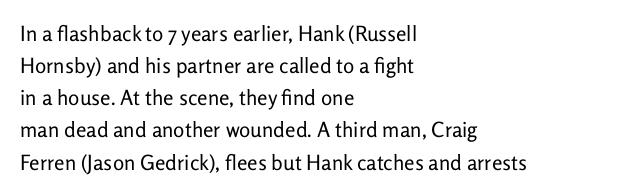
Is the block centered? No — it sits flush against the left margin. Honestly, the row spacing looks completely unremarkable. Check under the words: just untouched page. Ascenders rise straight up at ninety degrees. Nobody touched the tracking dial on this one.
